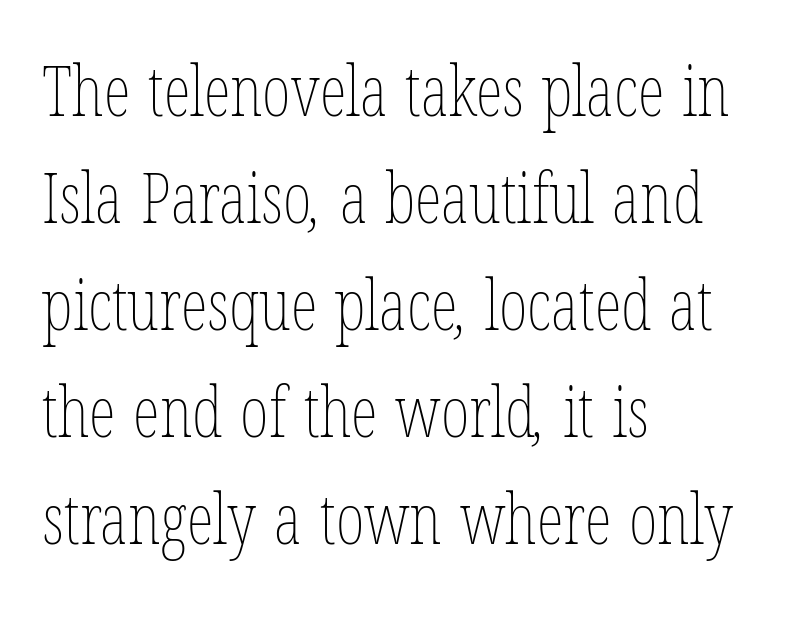
A quiet, ordinary-to-light weight characterises the typeface. Regular leading. The passage shown is not underscored anywhere. You could not count columns in this text — the font is proportionally spaced.
